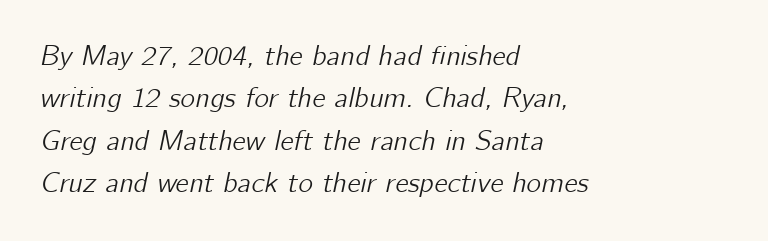
{"italic": "yes", "lean": "right", "slant_degrees": 12, "width": "normal", "stroke_contrast": "low", "x_height": "medium", "monospaced": "no", "underline": "no", "align": "left", "line_spacing": "normal", "line_spacing_ratio": 1.51, "letter_spacing": "normal", "letter_spacing_em": 0.0, "glyph_px": 28}
